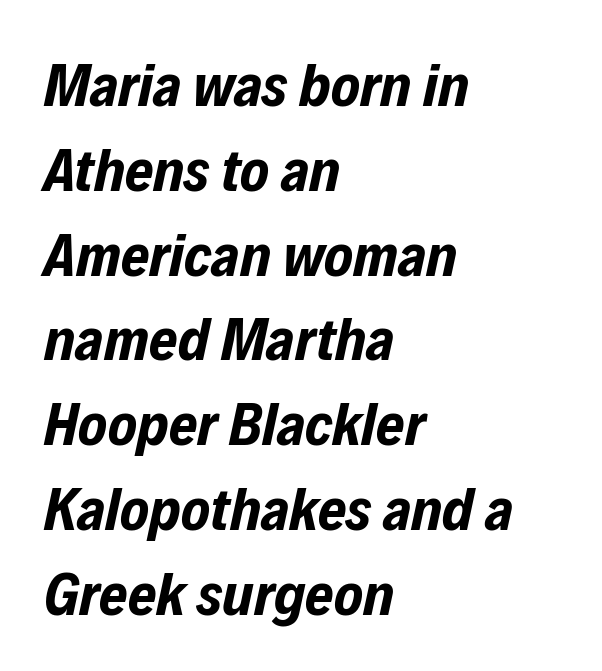
The image shows 61 px bold, condensed type, italic (leaning right); set left-aligned, normal line spacing (1.39x), normal letter spacing, not underlined; low stroke contrast and a medium x-height.
